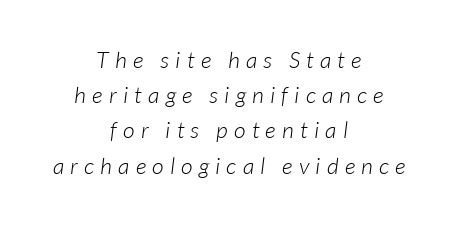
The image shows 23 px text type; set centered, normal line spacing (1.53x), unusually wide letter spacing (+0.27 em), not underlined.
